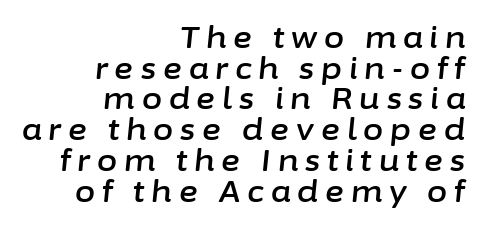
{"italic": "yes", "lean": "right", "slant_degrees": 6, "width": "normal", "stroke_contrast": "low", "x_height": "medium", "monospaced": "no", "underline": "no", "align": "right", "line_spacing": "tight", "line_spacing_ratio": 1.06, "letter_spacing": "wide", "letter_spacing_em": 0.24, "glyph_px": 29}
